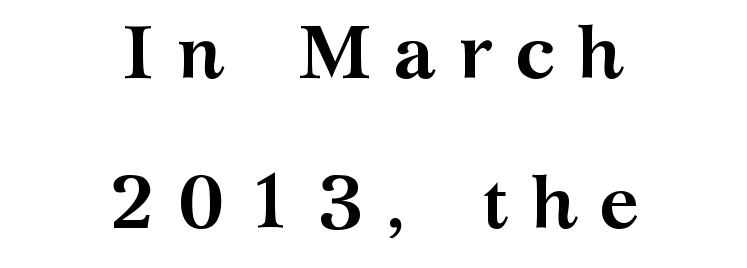
The image shows 75 px semibold, wide serif type, upright; set centered, loose line spacing (2.0x), unusually wide letter spacing (+0.29 em), not underlined; medium stroke contrast and a medium x-height.
